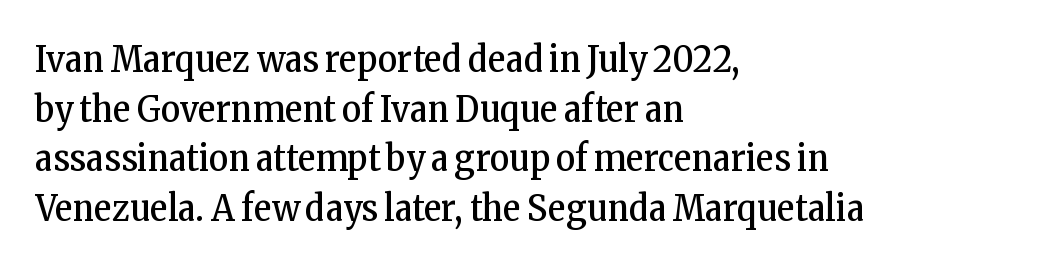
Q: Is the text bold? A: No.
Q: Is the text italic (slanted)? A: No, it is upright.
Q: Is the typeface a serif or a sans-serif typeface? A: Serif.
Q: Is the text underlined? A: No.
Q: How is the paragraph aligned? A: Left-aligned.
Q: Is the spacing between letters normal or unusually wide? A: Normal.
Q: Is the spacing between lines tight, normal or loose? A: Normal.
Q: Width (condensed, normal, or wide)? A: Condensed.
Q: Stroke contrast? A: Low.
Q: x-height? A: Medium.
Q: Monospaced? A: No.
